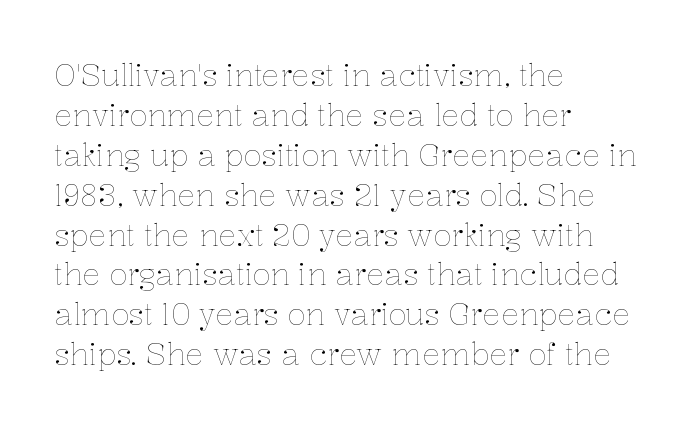
Q: Is the text bold? A: No.
Q: Is the text italic (slanted)? A: No, it is upright.
Q: Is the text underlined? A: No.
Q: How is the paragraph aligned? A: Left-aligned.
Q: Is the spacing between letters normal or unusually wide? A: Normal.
Q: Is the spacing between lines tight, normal or loose? A: Normal.
Q: Width (condensed, normal, or wide)? A: Normal.
Q: Stroke contrast? A: Low.
Q: x-height? A: Medium.
Q: Monospaced? A: No.
